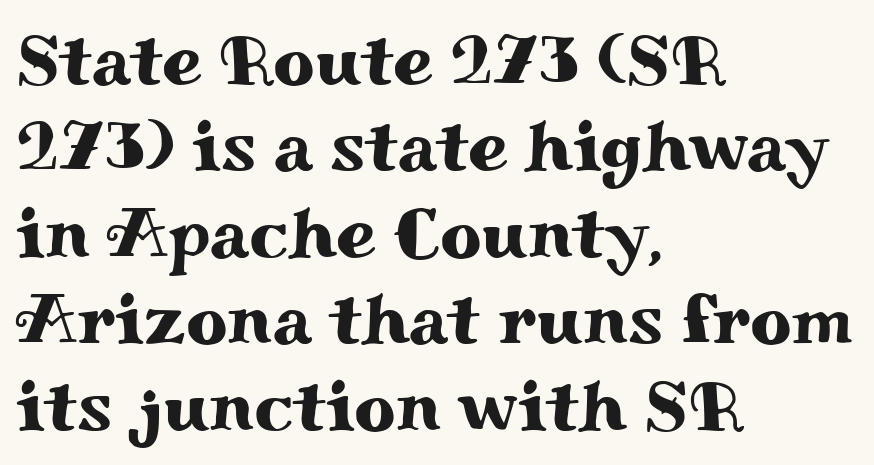
Plain, unruled lines of type. Compared with typical body copy, the letter spacing here is the same. The font's upright variant was chosen for this text. Each letter's strokes conclude with small projecting serifs. Character widths vary here, with narrow letters taking less room than wide ones.
